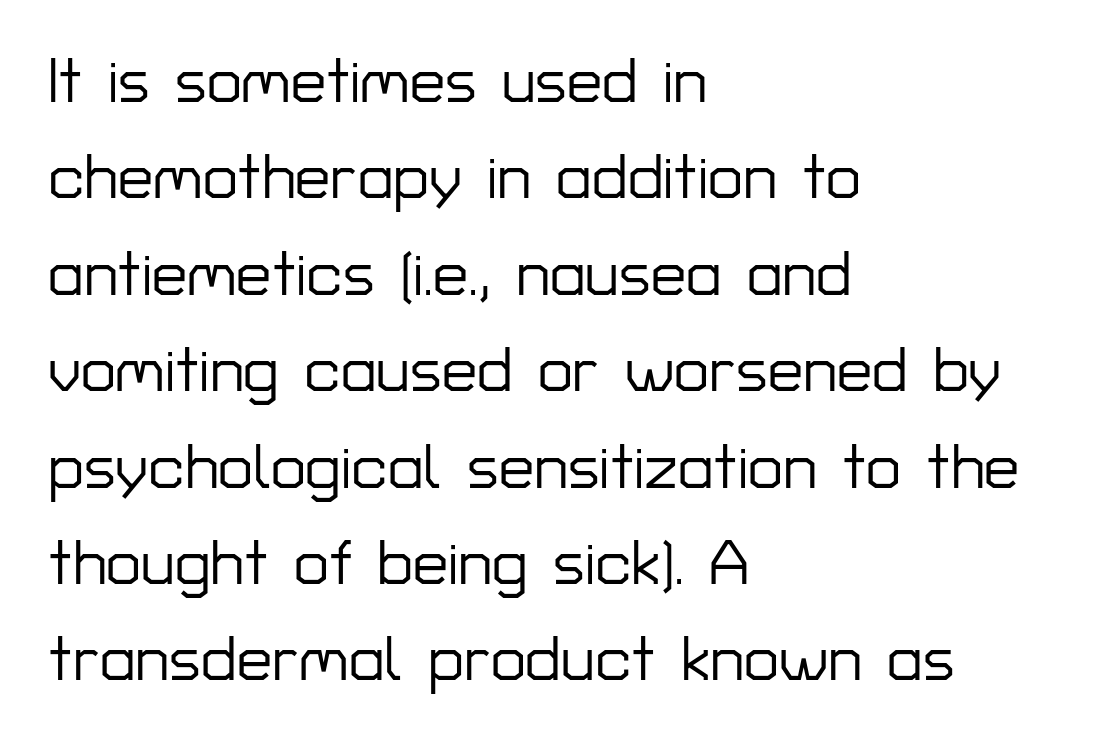
Q: Is the text italic (slanted)? A: No, it is upright.
Q: Is the typeface a serif or a sans-serif typeface? A: Sans-serif.
Q: Is the text underlined? A: No.
Q: How is the paragraph aligned? A: Left-aligned.
Q: Is the spacing between letters normal or unusually wide? A: Normal.
Q: Is the spacing between lines tight, normal or loose? A: Normal.
Q: Width (condensed, normal, or wide)? A: Normal.
Q: Stroke contrast? A: Low.
Q: x-height? A: Medium.
Q: Monospaced? A: No.
